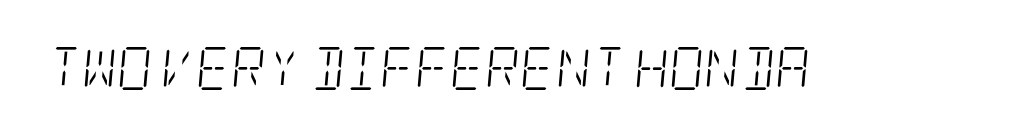
{"serif": "yes", "italic": "yes", "lean": "right", "slant_degrees": 5, "bold": "no", "weight": "light", "width": "condensed", "stroke_contrast": "low", "x_height": "large", "underline": "no", "letter_spacing": "normal", "letter_spacing_em": 0.0, "glyph_px": 43}
